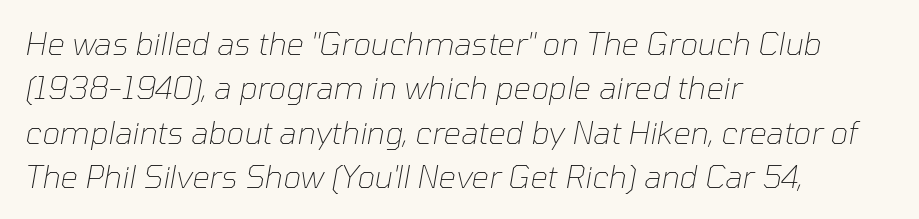
The image shows 31 px thin type, italic (leaning right); set left-aligned, normal line spacing (1.43x), normal letter spacing, not underlined; low stroke contrast and a medium x-height.
